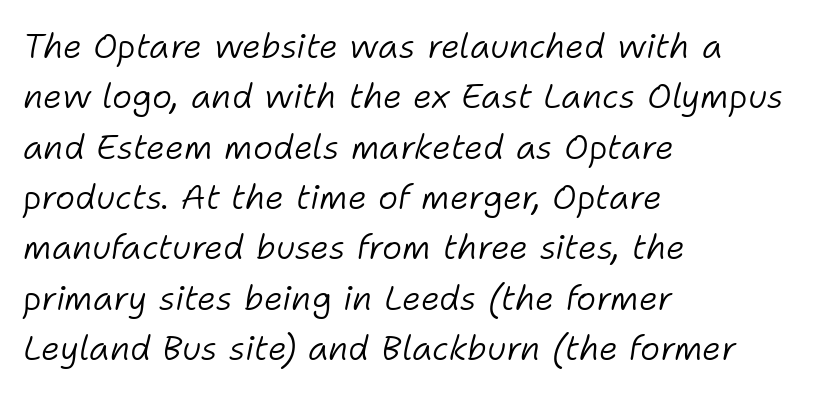
The image shows 34 px light type, italic (leaning right); set left-aligned, normal line spacing (1.48x), normal letter spacing, not underlined; low stroke contrast and a medium x-height.
